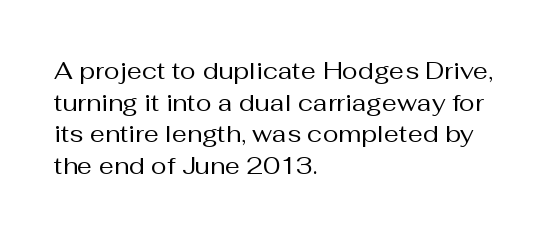
The image shows 24 px text type, upright; set left-aligned, normal line spacing (1.32x), normal letter spacing, not underlined.
